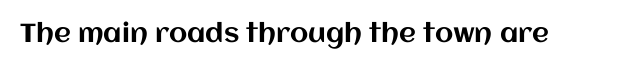
Is there any slant? The stems are plumb. Descenders are the only things crossing below the line. The line texture is even and compact thanks to regular tracking.
